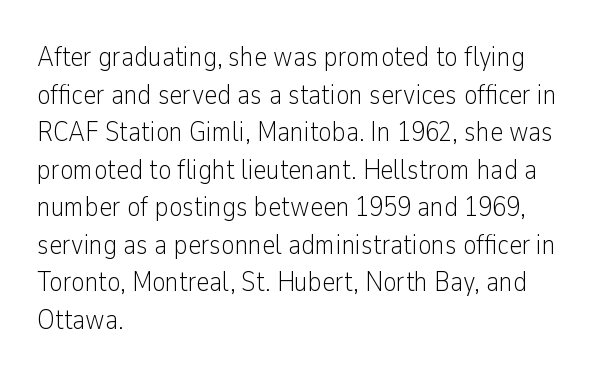
{"serif": "no", "italic": "no", "bold": "no", "weight": "light", "width": "condensed", "stroke_contrast": "low", "x_height": "medium", "monospaced": "no", "underline": "no", "align": "left", "line_spacing": "normal", "line_spacing_ratio": 1.34, "letter_spacing": "normal", "letter_spacing_em": 0.0, "glyph_px": 28}
